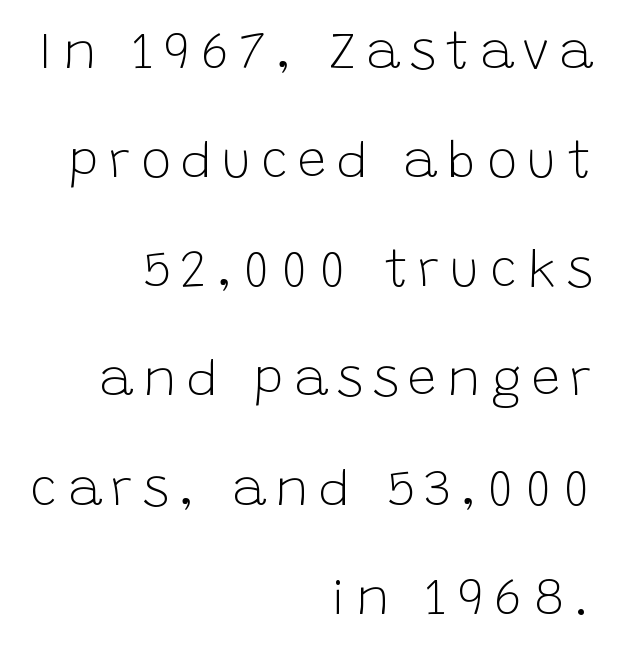
The image shows 51 px light sans-serif type, upright; set right-aligned, loose line spacing (2.14x), unusually wide letter spacing (+0.2 em), not underlined; low stroke contrast and a large x-height.
